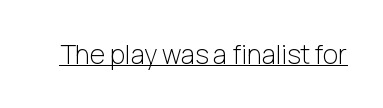
Short note: letters normally spaced. Is this a heavy cut? Hardly; it is regular or lighter. This sample uses an upright cut, with every glyph sitting square on the baseline. Is there an underline? Yes — a line sits under the letters.
